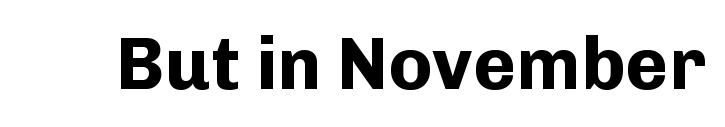
The image shows 74 px bold sans-serif type, upright; set normal letter spacing, not underlined; low stroke contrast and a medium x-height.
